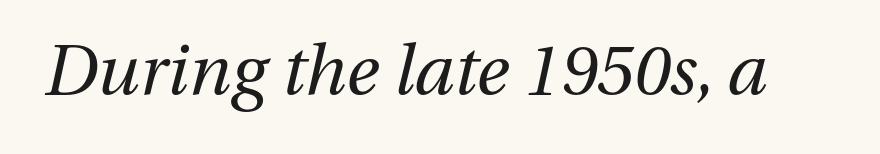
{"italic": "yes", "lean": "right", "slant_degrees": 13, "bold": "no", "weight": "regular", "width": "normal", "stroke_contrast": "medium", "x_height": "medium", "monospaced": "no", "underline": "no", "letter_spacing": "normal", "letter_spacing_em": 0.0, "glyph_px": 69}
